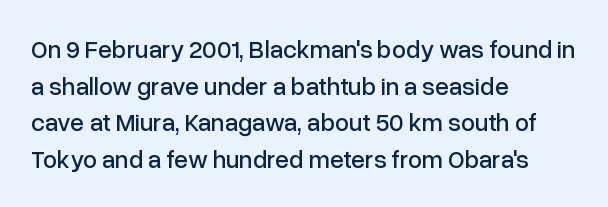
{"italic": "no", "underline": "no", "align": "left", "line_spacing": "normal", "line_spacing_ratio": 1.47, "letter_spacing": "normal", "letter_spacing_em": 0.0, "glyph_px": 25}
